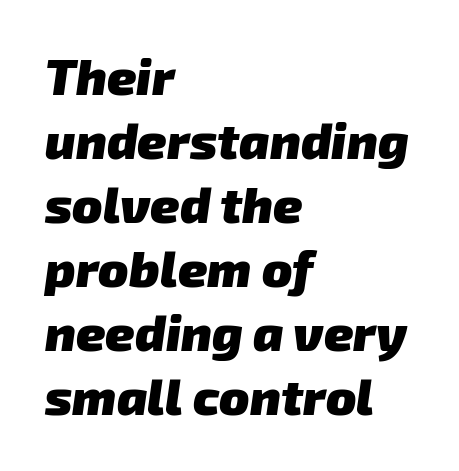
{"serif": "no", "bold": "yes", "weight": "heavy", "width": "normal", "stroke_contrast": "low", "x_height": "medium", "monospaced": "no", "underline": "no", "align": "left", "line_spacing": "normal", "line_spacing_ratio": 1.28, "letter_spacing": "normal", "letter_spacing_em": 0.0, "glyph_px": 50}
